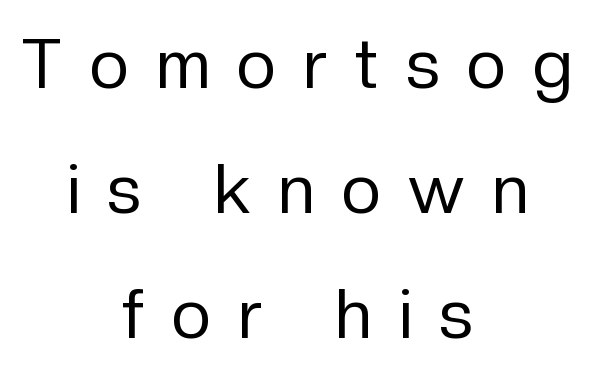
The image shows 69 px regular-weight sans-serif type, upright; set centered, line spacing 1.81x, unusually wide letter spacing (+0.4 em), not underlined; low stroke contrast and a medium x-height.
